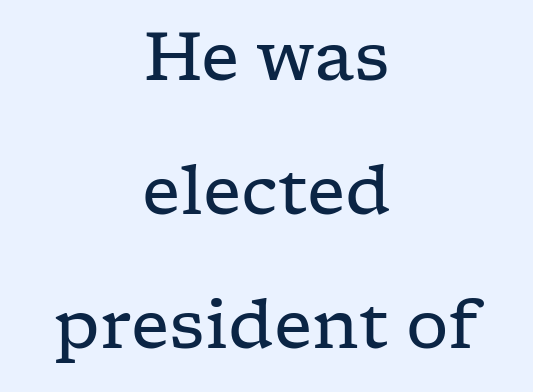
Q: Is the text bold? A: No.
Q: Is the text italic (slanted)? A: No, it is upright.
Q: Is the typeface a serif or a sans-serif typeface? A: Serif.
Q: Is the text underlined? A: No.
Q: How is the paragraph aligned? A: Centered.
Q: Is the spacing between letters normal or unusually wide? A: Normal.
Q: Is the spacing between lines tight, normal or loose? A: Loose.
Q: Width (condensed, normal, or wide)? A: Wide.
Q: Stroke contrast? A: Low.
Q: x-height? A: Medium.
Q: Monospaced? A: No.
